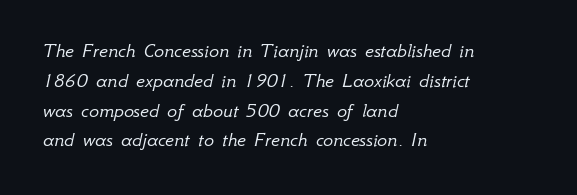
The passage shown leans; its letterforms are oblique. In terms of leading, this rendering sits right in the middle. The weight tops out at a normal text grade. The passage is arranged the way most books set body copy — flush left.
